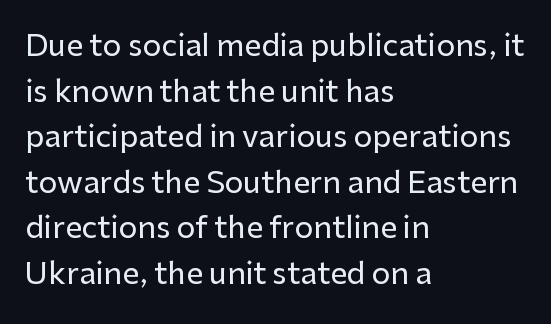
Q: Is the text italic (slanted)? A: No, it is upright.
Q: Is the typeface a serif or a sans-serif typeface? A: Sans-serif.
Q: Is the text underlined? A: No.
Q: How is the paragraph aligned? A: Left-aligned.
Q: Is the spacing between letters normal or unusually wide? A: Normal.
Q: Is the spacing between lines tight, normal or loose? A: Normal.
Q: Width (condensed, normal, or wide)? A: Normal.
Q: Stroke contrast? A: Low.
Q: x-height? A: Medium.
Q: Monospaced? A: No.
